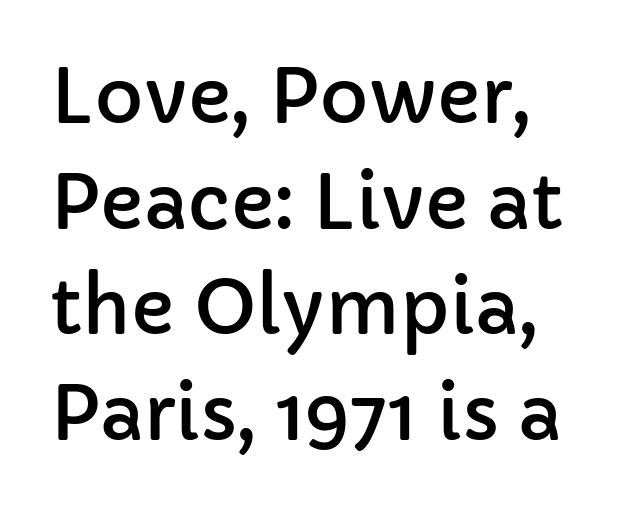
Q: Is the text italic (slanted)? A: No, it is upright.
Q: Is the typeface a serif or a sans-serif typeface? A: Sans-serif.
Q: Is the text underlined? A: No.
Q: Is the spacing between letters normal or unusually wide? A: Normal.
Q: Is the spacing between lines tight, normal or loose? A: Normal.
Q: Width (condensed, normal, or wide)? A: Normal.
Q: Stroke contrast? A: Low.
Q: x-height? A: Medium.
Q: Monospaced? A: No.
